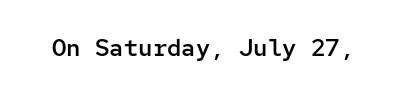
{"italic": "no", "bold": "semi", "underline": "no", "letter_spacing": "normal", "letter_spacing_em": 0.0, "glyph_px": 24}
